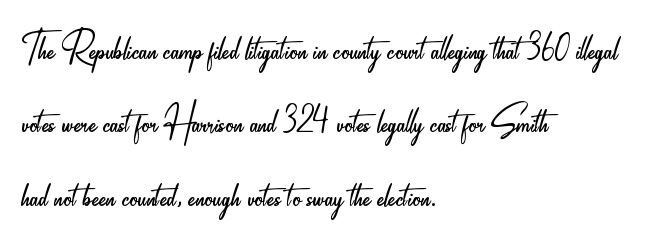
{"serif": "no", "bold": "no", "weight": "light", "width": "condensed", "stroke_contrast": "low", "x_height": "small", "monospaced": "no", "underline": "no", "align": "left", "line_spacing": "normal", "line_spacing_ratio": 1.41, "letter_spacing": "normal", "letter_spacing_em": 0.0, "glyph_px": 52}
